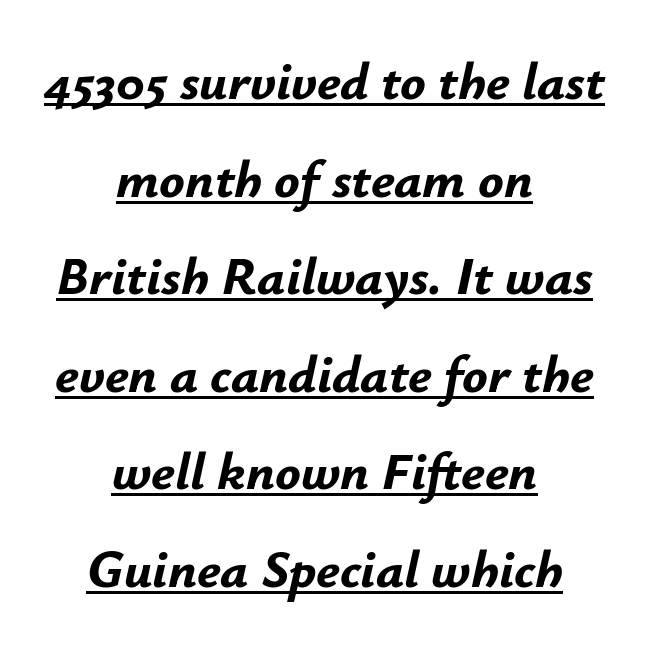
Summary of weight: heavy, a full bold. These lines are centered, leaving both edges ragged. The axis of the letterforms is tilted away from vertical. The rendering uses the underline text-decoration. A typesetter would call this zero additional tracking.
